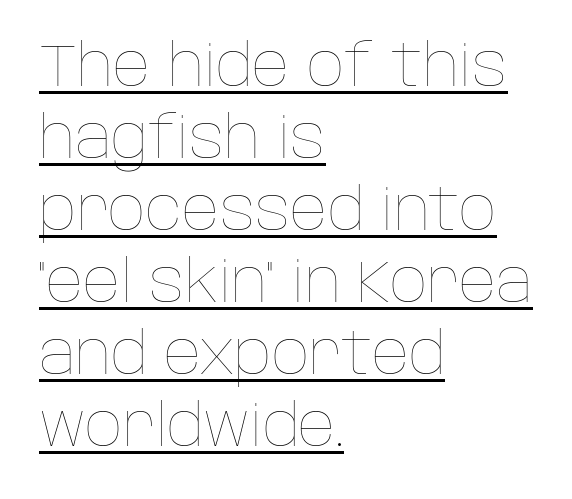
{"italic": "no", "bold": "no", "weight": "thin", "width": "normal", "stroke_contrast": "low", "x_height": "large", "monospaced": "no", "underline": "yes", "align": "left", "line_spacing_ratio": 1.24, "letter_spacing": "normal", "letter_spacing_em": 0.0, "glyph_px": 58}
